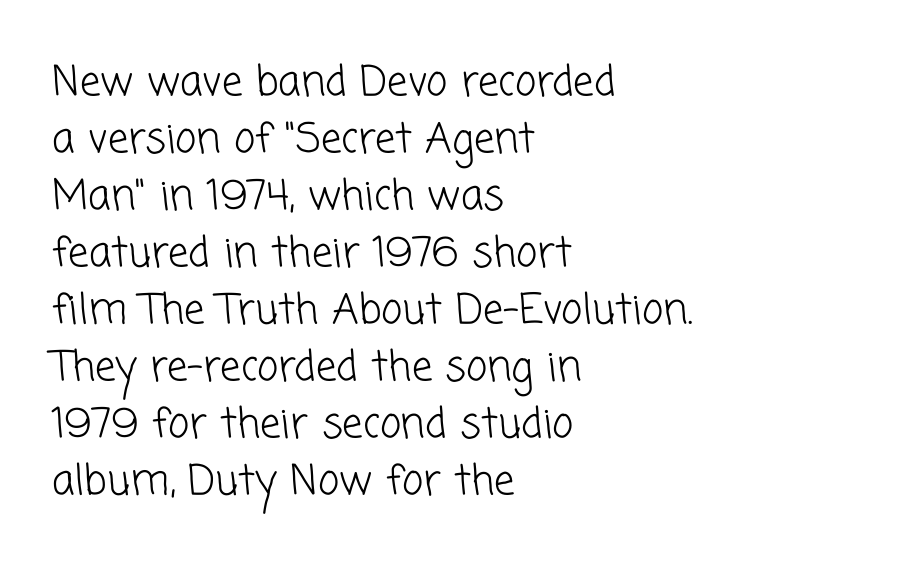
{"serif": "no", "bold": "no", "weight": "light", "width": "normal", "stroke_contrast": "low", "x_height": "medium", "monospaced": "no", "underline": "no", "align": "left", "line_spacing": "normal", "line_spacing_ratio": 1.39, "letter_spacing": "normal", "letter_spacing_em": 0.0, "glyph_px": 41}
